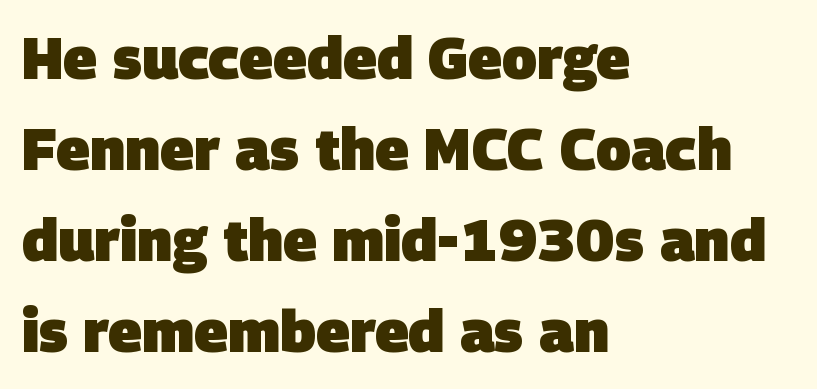
{"serif": "no", "bold": "yes", "weight": "heavy", "width": "normal", "stroke_contrast": "low", "x_height": "large", "monospaced": "no", "underline": "no", "align": "left", "line_spacing": "normal", "line_spacing_ratio": 1.57, "letter_spacing": "normal", "letter_spacing_em": 0.0, "glyph_px": 58}
